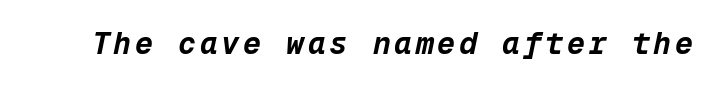
The image shows 30 px bold type, italic (leaning right), monospaced; set not underlined; low stroke contrast and a medium x-height.
